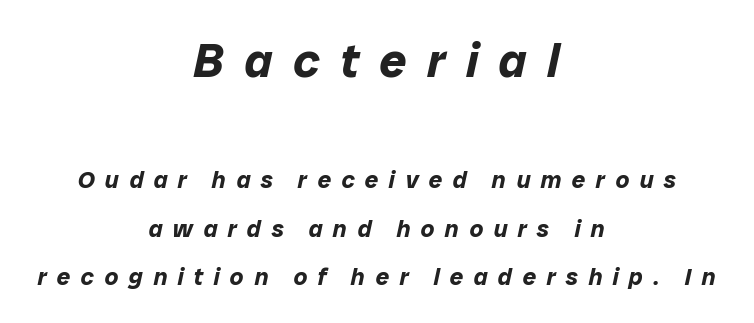
Italic? Definitely — the glyphs are oblique. Neither beginnings nor endings align; midpoints do. The letterforms stand isolated, each surrounded by extra space. You could fit nearly another row in the gap between these rows. Whoever set this made the first block the dominant, larger element.
